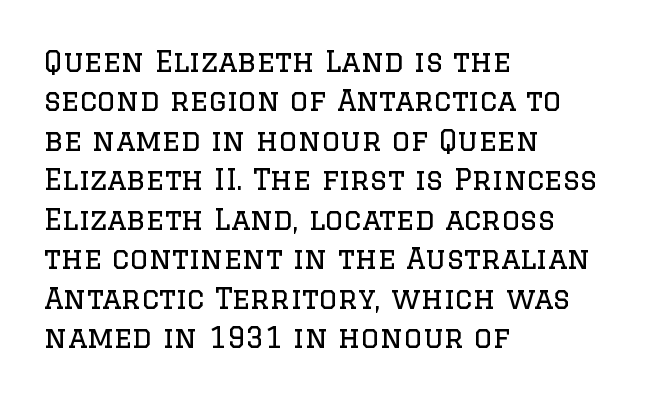
{"serif": "yes", "italic": "no", "bold": "no", "weight": "regular", "width": "normal", "stroke_contrast": "low", "x_height": "large", "monospaced": "no", "underline": "no", "align": "left", "line_spacing": "normal", "line_spacing_ratio": 1.36, "letter_spacing": "normal", "letter_spacing_em": 0.0, "glyph_px": 29}
